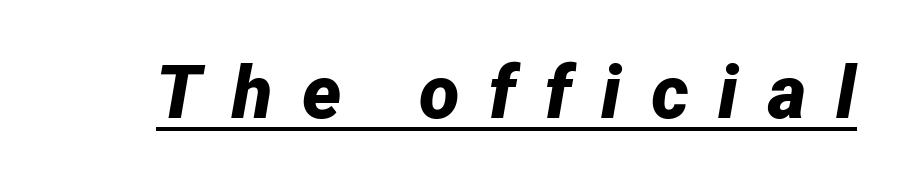
The image shows 74 px bold type, italic (leaning right); set unusually wide letter spacing (+0.4 em), underlined; low stroke contrast and a medium x-height.
